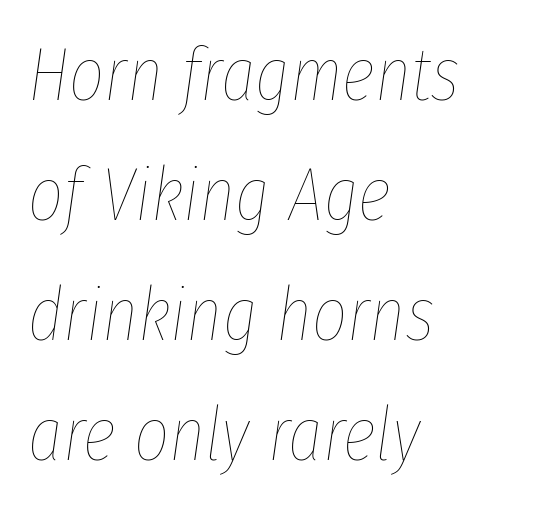
{"italic": "yes", "lean": "right", "slant_degrees": 8, "bold": "no", "weight": "thin", "width": "condensed", "stroke_contrast": "low", "x_height": "medium", "monospaced": "no", "underline": "no", "align": "left", "line_spacing": "normal", "line_spacing_ratio": 1.58, "letter_spacing": "normal", "letter_spacing_em": 0.0, "glyph_px": 76}
